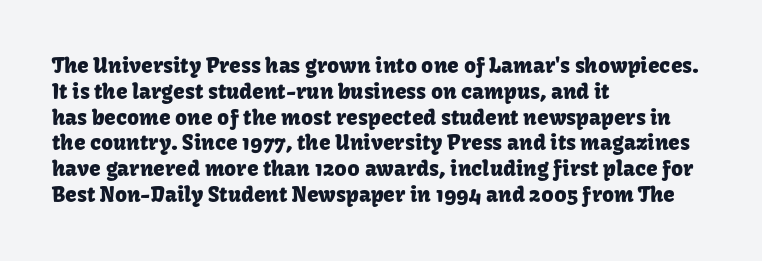
Underline: absent. This rendering uses left alignment, leaving the right contour irregular. A typesetter would mark this as roman, not italic. In terms of letterspacing, this is plain default setting.
